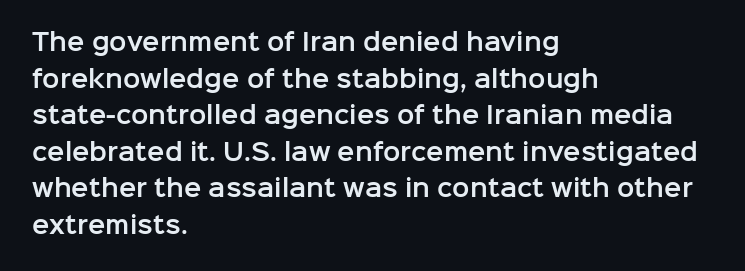
Q: Is the text italic (slanted)? A: No, it is upright.
Q: Is the text underlined? A: No.
Q: How is the paragraph aligned? A: Left-aligned.
Q: Is the spacing between letters normal or unusually wide? A: Normal.
Q: Is the spacing between lines tight, normal or loose? A: Normal.
